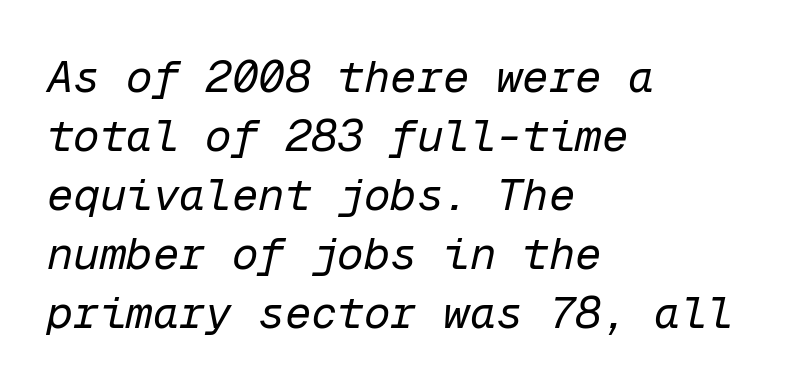
Glyph-to-glyph distance matches everyday printed text. A typesetter would call this monospace, since all characters share one set width. The lines in this sample share a left origin and differ only in where they stop. Students, observe: this is what conventionally led text looks like. The letterforms sit at book weight or below.
